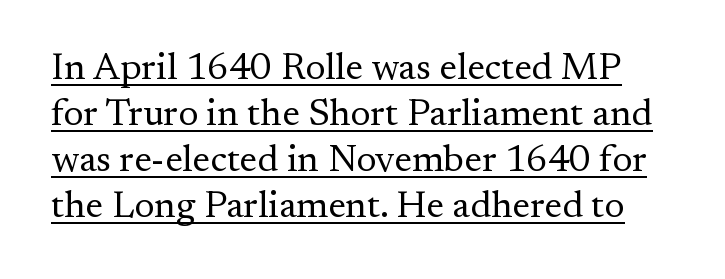
{"serif": "yes", "italic": "no", "bold": "no", "weight": "regular", "width": "normal", "stroke_contrast": "medium", "x_height": "small", "monospaced": "no", "underline": "yes", "line_spacing_ratio": 1.21, "letter_spacing": "normal", "letter_spacing_em": 0.0, "glyph_px": 38}
